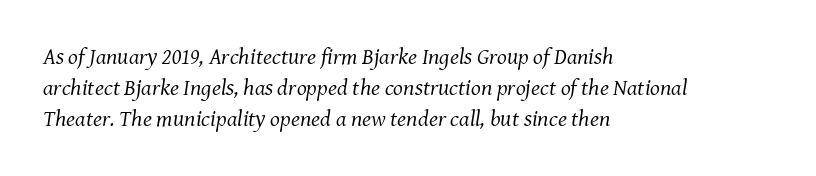
{"italic": "yes", "lean": "right", "slant_degrees": 8, "bold": "no", "underline": "no", "align": "left", "line_spacing": "normal", "line_spacing_ratio": 1.34, "letter_spacing": "normal", "letter_spacing_em": 0.0, "glyph_px": 23}
